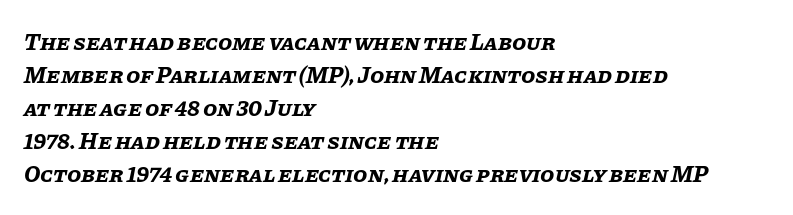
The image shows 23 px bold type, italic (leaning right); set left-aligned, normal line spacing (1.44x), normal letter spacing, not underlined.
